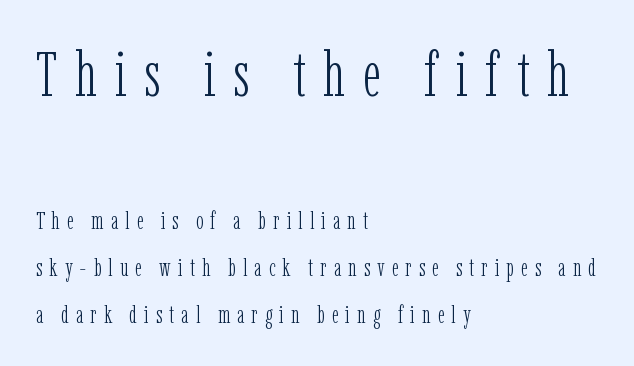
{"serif": "yes", "italic": "no", "bold": "no", "weight": "light", "width": "condensed", "stroke_contrast": "low", "x_height": "medium", "monospaced": "no", "underline": "no", "align": "left", "line_spacing_ratio": 1.88, "letter_spacing": "wide", "letter_spacing_em": 0.28, "larger_block": "first", "size_ratio": 2.52, "glyph_px": 63}
